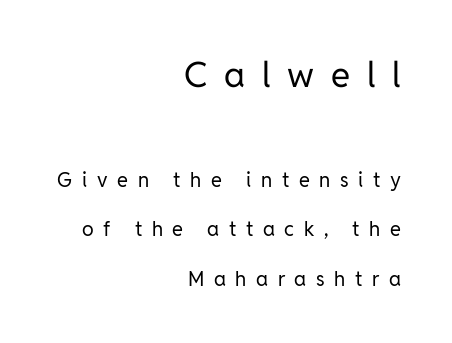
Q: Is the text bold? A: No.
Q: Is the text italic (slanted)? A: No, it is upright.
Q: Is the typeface a serif or a sans-serif typeface? A: Sans-serif.
Q: Is the text underlined? A: No.
Q: How is the paragraph aligned? A: Right-aligned.
Q: Is the spacing between letters normal or unusually wide? A: Unusually wide.
Q: Is the spacing between lines tight, normal or loose? A: Loose.
Q: Which block of text is set in a larger size, the first (top) or the second (bottom)? A: The first (top) one.
Q: Width (condensed, normal, or wide)? A: Normal.
Q: Stroke contrast? A: Low.
Q: x-height? A: Medium.
Q: Monospaced? A: No.
